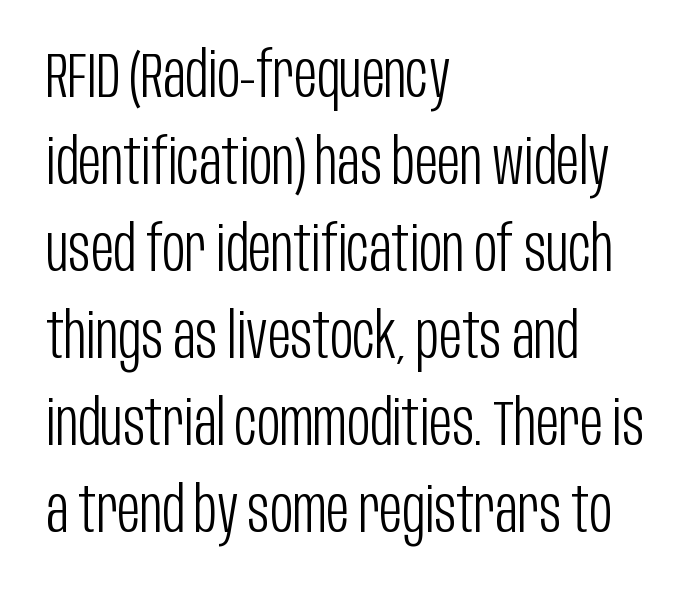
The image shows 63 px light, condensed sans-serif type, upright; set left-aligned, normal line spacing (1.38x), normal letter spacing, not underlined; low stroke contrast and a large x-height.
